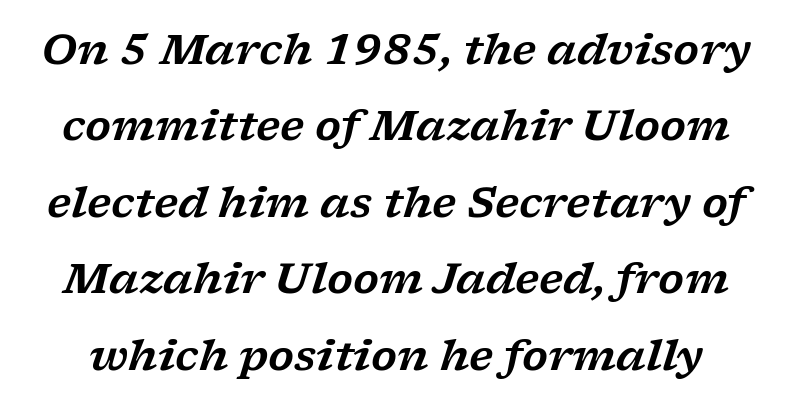
Q: Is the text italic (slanted)? A: Yes, it leans right by about 17 degrees.
Q: Is the typeface a serif or a sans-serif typeface? A: Serif.
Q: Is the text underlined? A: No.
Q: Is the spacing between letters normal or unusually wide? A: Normal.
Q: Width (condensed, normal, or wide)? A: Wide.
Q: Stroke contrast? A: Low.
Q: x-height? A: Medium.
Q: Monospaced? A: No.
